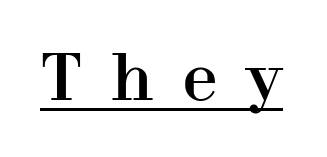
The image shows 62 px serif type, upright; set unusually wide letter spacing (+0.46 em), underlined; high stroke contrast and a medium x-height.
